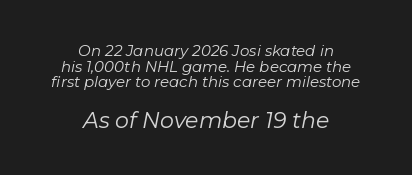
The image shows 22 px text type, italic (leaning right); set centered, tight line spacing (1.05x), normal letter spacing, not underlined; the second (bottom) block is 1.47x larger.
